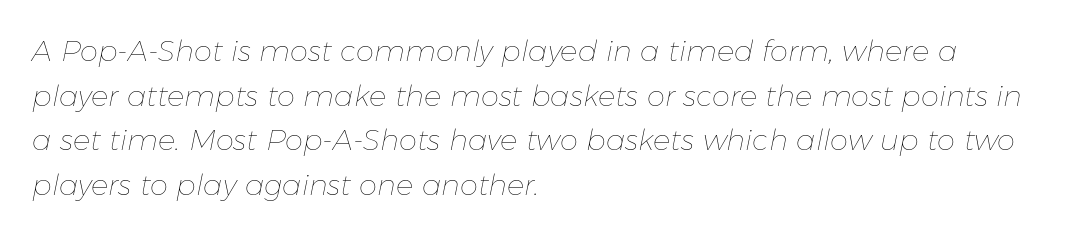
{"italic": "yes", "lean": "right", "slant_degrees": 11, "bold": "no", "weight": "thin", "width": "normal", "stroke_contrast": "low", "x_height": "medium", "monospaced": "no", "underline": "no", "align": "left", "line_spacing": "normal", "line_spacing_ratio": 1.54, "letter_spacing": "normal", "letter_spacing_em": 0.0, "glyph_px": 29}
